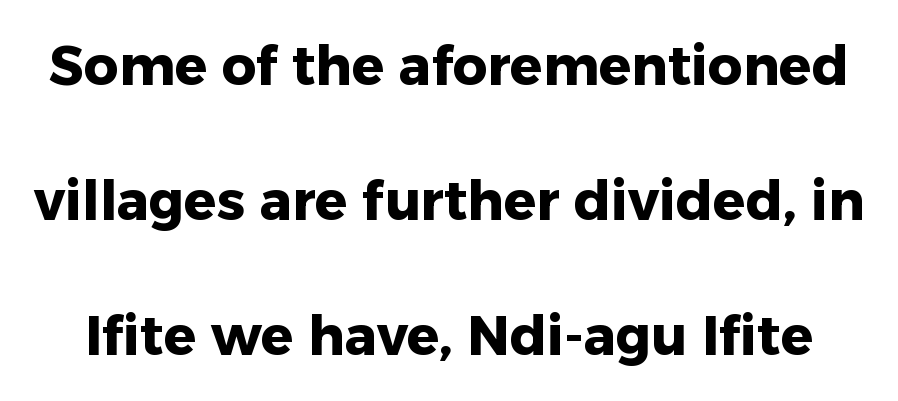
{"serif": "no", "italic": "no", "bold": "yes", "weight": "heavy", "width": "normal", "stroke_contrast": "low", "x_height": "medium", "monospaced": "no", "underline": "no", "line_spacing": "loose", "line_spacing_ratio": 2.5, "letter_spacing": "normal", "letter_spacing_em": 0.0, "glyph_px": 54}
